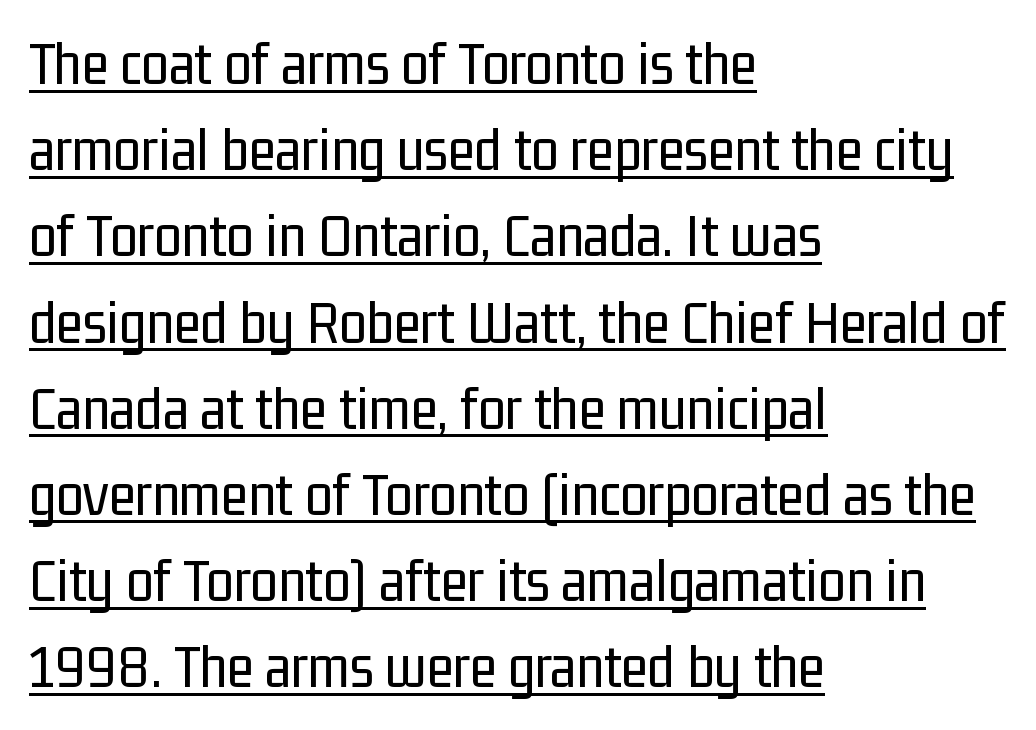
Q: Is the text bold? A: No.
Q: Is the text italic (slanted)? A: No, it is upright.
Q: Is the typeface a serif or a sans-serif typeface? A: Sans-serif.
Q: Is the text underlined? A: Yes.
Q: How is the paragraph aligned? A: Left-aligned.
Q: Is the spacing between letters normal or unusually wide? A: Normal.
Q: Is the spacing between lines tight, normal or loose? A: Normal.
Q: Width (condensed, normal, or wide)? A: Condensed.
Q: Stroke contrast? A: Low.
Q: x-height? A: Medium.
Q: Monospaced? A: No.
